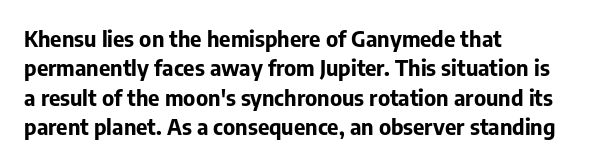
The image shows 22 px bold type, upright; set left-aligned, normal line spacing (1.33x), normal letter spacing, not underlined.
